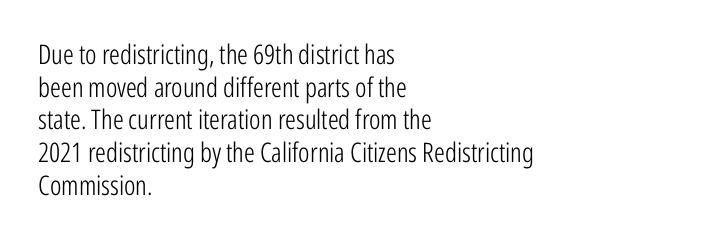
The image shows 27 px text type, upright; set left-aligned, line spacing 1.21x, normal letter spacing, not underlined.
